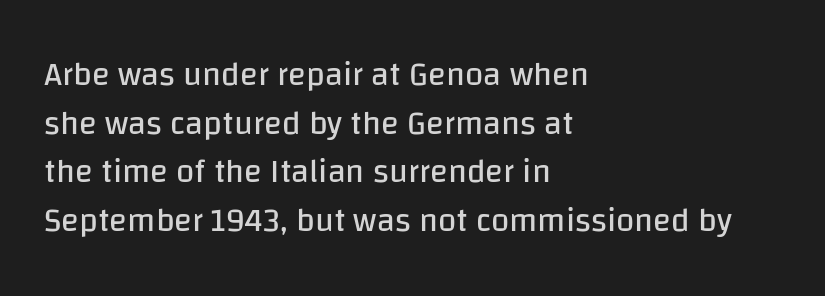
Q: Is the text bold? A: No.
Q: Is the text italic (slanted)? A: No, it is upright.
Q: Is the typeface a serif or a sans-serif typeface? A: Sans-serif.
Q: Is the text underlined? A: No.
Q: How is the paragraph aligned? A: Left-aligned.
Q: Is the spacing between letters normal or unusually wide? A: Normal.
Q: Is the spacing between lines tight, normal or loose? A: Normal.
Q: Width (condensed, normal, or wide)? A: Normal.
Q: Stroke contrast? A: Low.
Q: x-height? A: Large.
Q: Monospaced? A: No.
